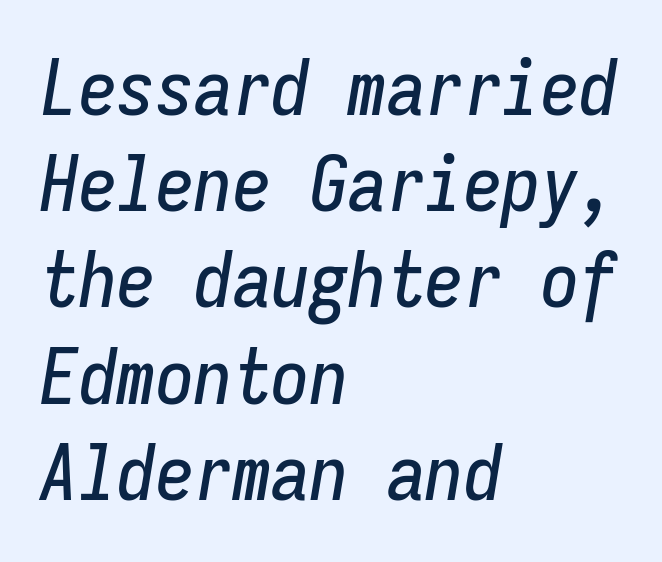
The image shows 77 px condensed type, italic (leaning right), monospaced; set left-aligned, normal line spacing (1.25x), normal letter spacing, not underlined; low stroke contrast and a medium x-height.
